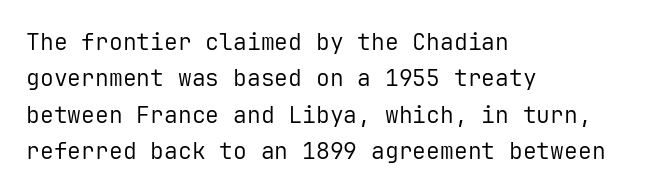
{"italic": "no", "bold": "no", "underline": "no", "align": "left", "line_spacing": "normal", "line_spacing_ratio": 1.58, "letter_spacing": "normal", "letter_spacing_em": 0.0, "glyph_px": 23}
